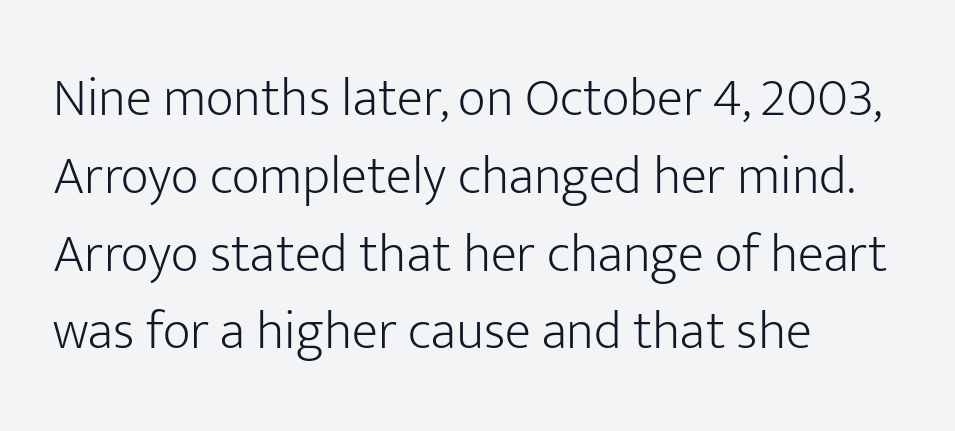
The image shows 54 px light sans-serif type, upright; set left-aligned, normal line spacing (1.44x), normal letter spacing, not underlined; low stroke contrast and a medium x-height.
